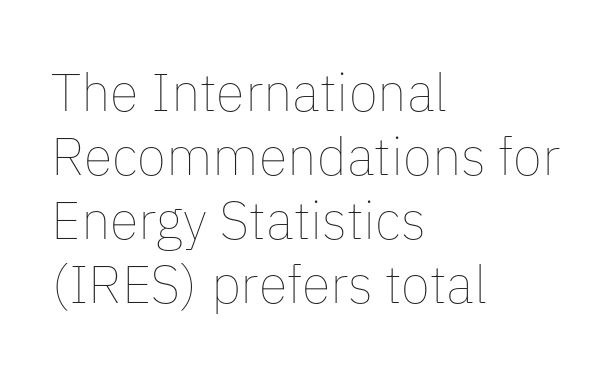
{"italic": "no", "bold": "no", "weight": "thin", "width": "normal", "stroke_contrast": "low", "x_height": "medium", "monospaced": "no", "underline": "no", "align": "left", "line_spacing_ratio": 1.21, "letter_spacing": "normal", "letter_spacing_em": 0.0, "glyph_px": 53}
